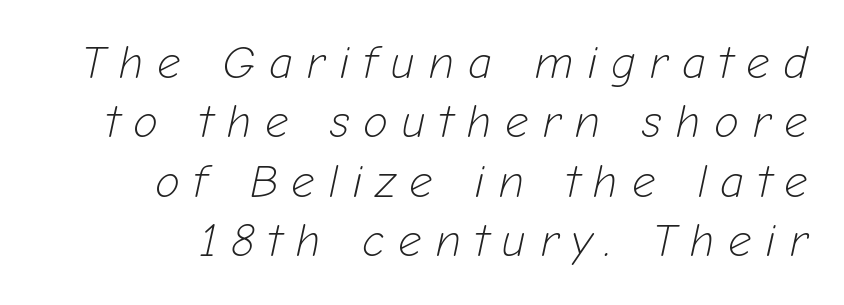
This sample has the flowing, uneven cadence of proportional lettering. A flush-right, rag-left setting is used for this passage. When letters slant like this, we call the style italic. Type without underlining. Look at the tracking — it's clearly loosened, letters drifting apart. This sample keeps an unexceptional amount of space between lines.
